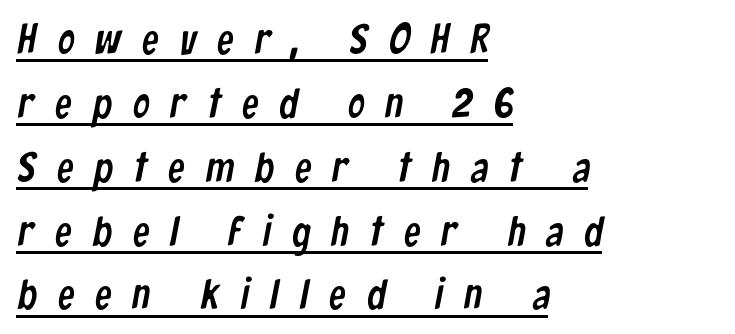
Display-style spreading of the glyphs; the letterfit is very open. Alignment: flush left. How would I describe the line gaps? Plain and ordinary. Spacing verdict: proportional, widths tailored to each character. A typographer would call this underscored text.
